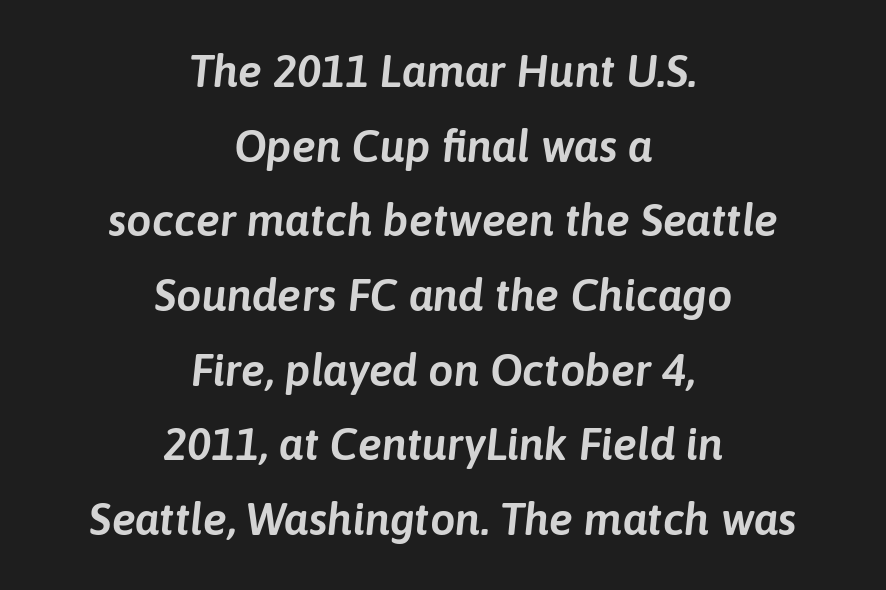
Q: Is the text italic (slanted)? A: Yes, it leans right by about 6 degrees.
Q: Is the text underlined? A: No.
Q: How is the paragraph aligned? A: Centered.
Q: Is the spacing between letters normal or unusually wide? A: Normal.
Q: Is the spacing between lines tight, normal or loose? A: Normal.
Q: Width (condensed, normal, or wide)? A: Normal.
Q: Stroke contrast? A: Low.
Q: x-height? A: Medium.
Q: Monospaced? A: No.
